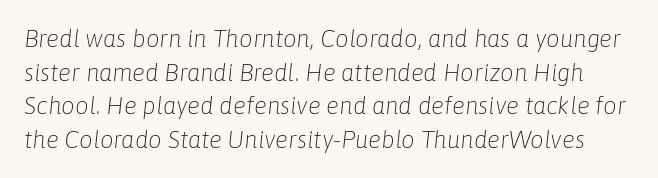
Q: Is the text bold? A: No.
Q: Is the text italic (slanted)? A: Yes, it leans right by about 6 degrees.
Q: Is the text underlined? A: No.
Q: Is the spacing between letters normal or unusually wide? A: Normal.
Q: Is the spacing between lines tight, normal or loose? A: Normal.
